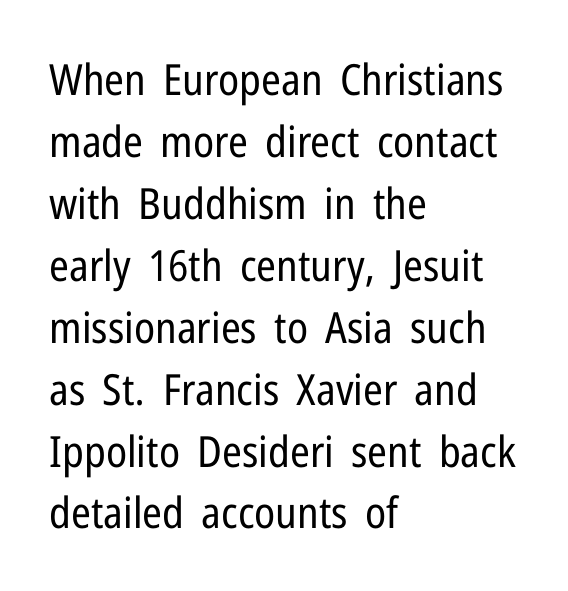
The rendering uses natural spacing where letterforms have individual widths. Just letters on the line, the space beneath them empty. How are the letters spaced? Ordinarily, with no added tracking. Italic? Not at all — the glyphs are vertical. Letters have the restrained weight of plain body copy at most. Visually the block forms a straight wall on the left and a jagged coastline on the right.
